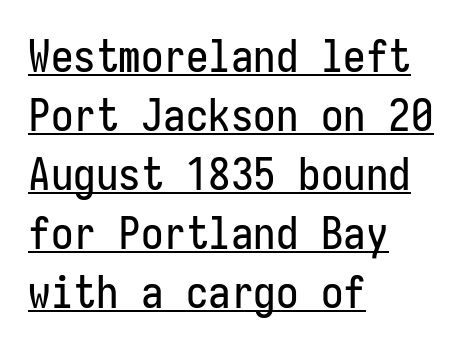
The image shows 45 px condensed sans-serif type, upright, monospaced; set left-aligned, normal line spacing (1.31x), normal letter spacing, underlined; low stroke contrast and a medium x-height.
